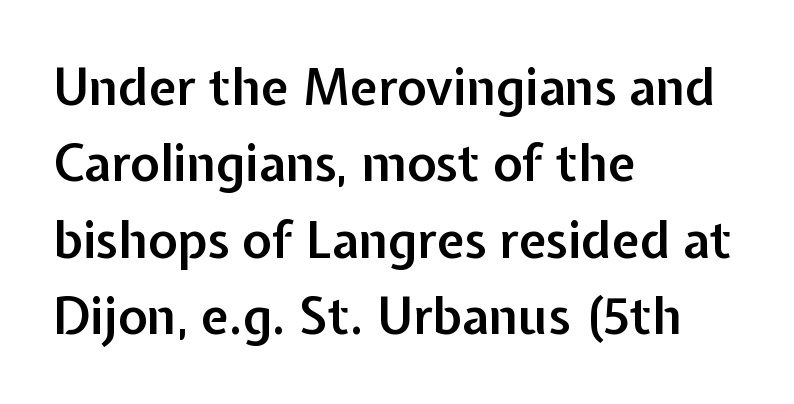
{"serif": "no", "italic": "no", "bold": "semi", "weight": "semibold", "width": "normal", "stroke_contrast": "low", "x_height": "medium", "monospaced": "no", "underline": "no", "align": "left", "line_spacing": "normal", "line_spacing_ratio": 1.53, "letter_spacing": "normal", "letter_spacing_em": 0.0, "glyph_px": 50}
